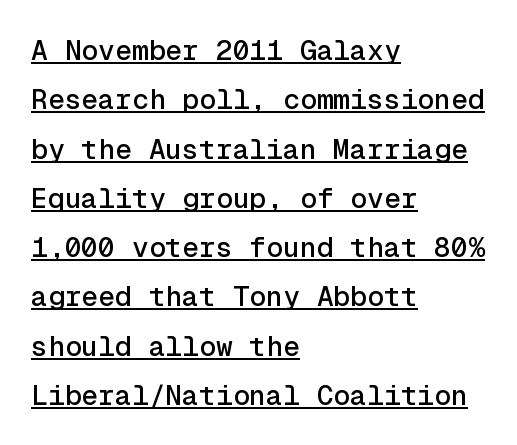
The image shows 28 px sans-serif type, upright, monospaced; set left-aligned, line spacing 1.76x, normal letter spacing, underlined; a medium x-height.
